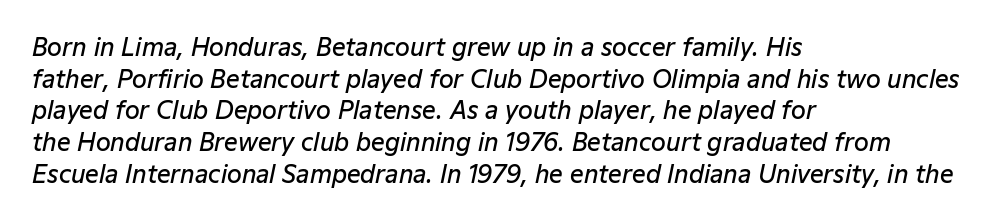
{"italic": "yes", "lean": "right", "slant_degrees": 12, "bold": "semi", "underline": "no", "align": "left", "line_spacing": "normal", "line_spacing_ratio": 1.32, "letter_spacing": "normal", "letter_spacing_em": 0.0, "glyph_px": 24}
